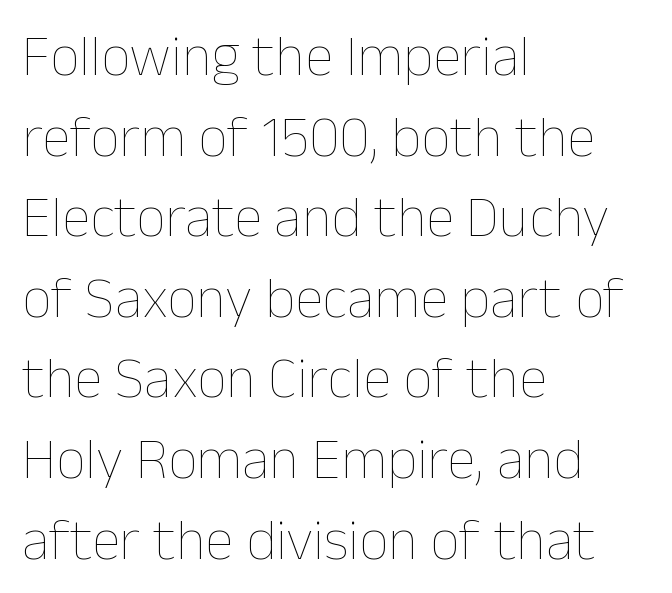
Q: Is the text bold? A: No.
Q: Is the text italic (slanted)? A: No, it is upright.
Q: Is the text underlined? A: No.
Q: How is the paragraph aligned? A: Left-aligned.
Q: Is the spacing between letters normal or unusually wide? A: Normal.
Q: Is the spacing between lines tight, normal or loose? A: Normal.
Q: Width (condensed, normal, or wide)? A: Normal.
Q: Stroke contrast? A: Low.
Q: x-height? A: Medium.
Q: Monospaced? A: No.
